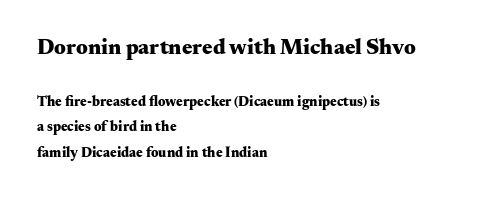
Look at the tracking — it's just the regular setting, nothing added. Type size steps down from the first block to the second. A clean baseline with only descenders dipping below it. Notice how thick the strokes are: this is what a full bold looks like. Typeset ragged right — the left edge is the straight one. No italicization has been applied; the sample stays upright.
